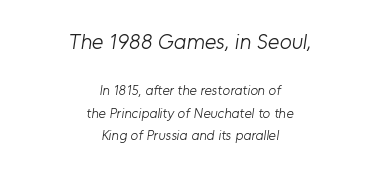
Has an underline been added? It has not. On a weight scale, this lands at 450 or below. There is no visible air inserted between adjacent glyphs. Reading top to bottom, the characters get smaller at the block break.
